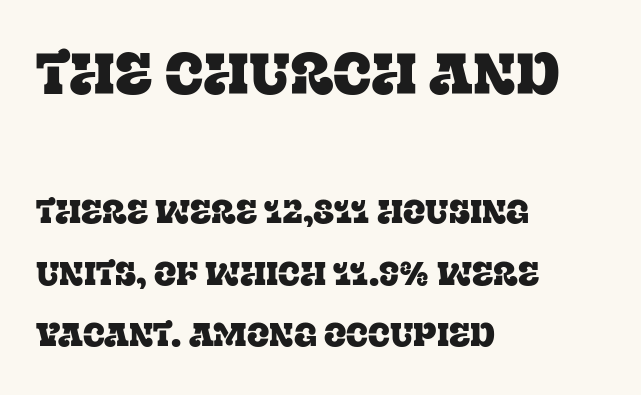
The image shows 58 px serif type, upright; set left-aligned, line spacing 1.86x, normal letter spacing, not underlined; the first (top) block is 1.76x larger; low stroke contrast and a large x-height.
